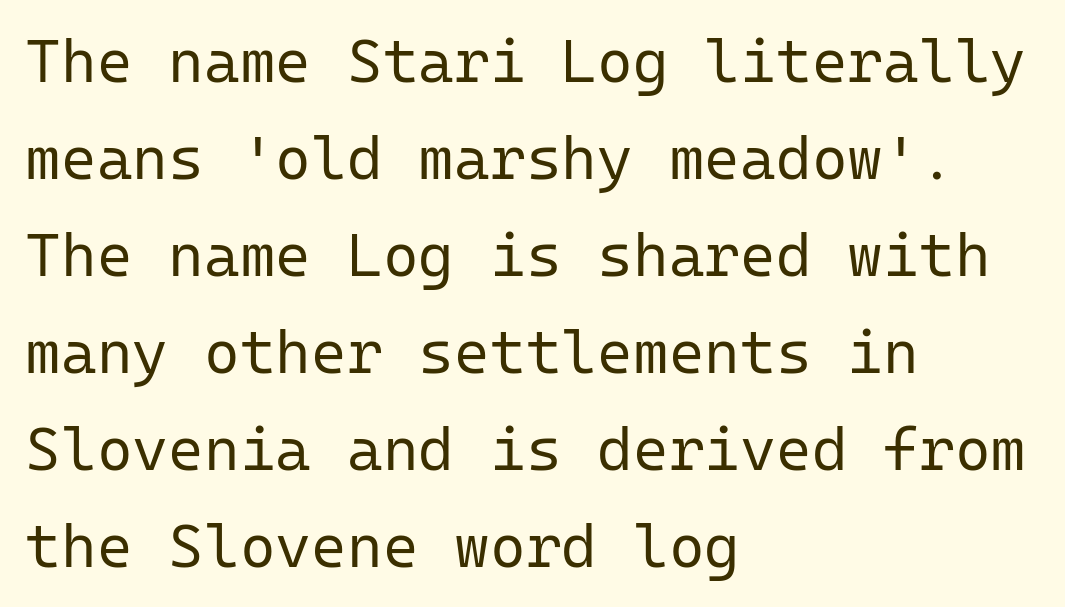
Q: Is the text bold? A: No.
Q: Is the text italic (slanted)? A: No, it is upright.
Q: Is the typeface a serif or a sans-serif typeface? A: Sans-serif.
Q: Is the text underlined? A: No.
Q: How is the paragraph aligned? A: Left-aligned.
Q: Is the spacing between letters normal or unusually wide? A: Normal.
Q: Is the spacing between lines tight, normal or loose? A: Normal.
Q: Width (condensed, normal, or wide)? A: Normal.
Q: Stroke contrast? A: Low.
Q: x-height? A: Medium.
Q: Monospaced? A: Yes.
